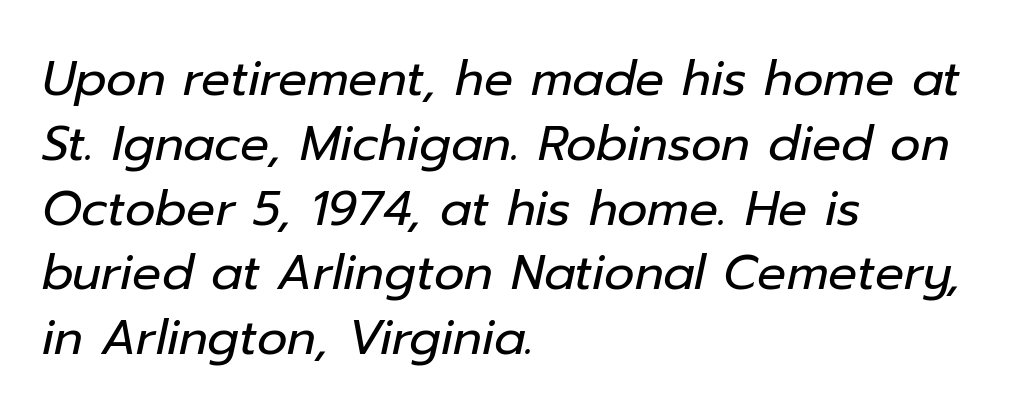
{"italic": "yes", "lean": "right", "slant_degrees": 12, "bold": "no", "weight": "regular", "width": "normal", "stroke_contrast": "low", "x_height": "medium", "monospaced": "no", "underline": "no", "align": "left", "line_spacing": "normal", "line_spacing_ratio": 1.35, "letter_spacing": "normal", "letter_spacing_em": 0.0, "glyph_px": 48}
